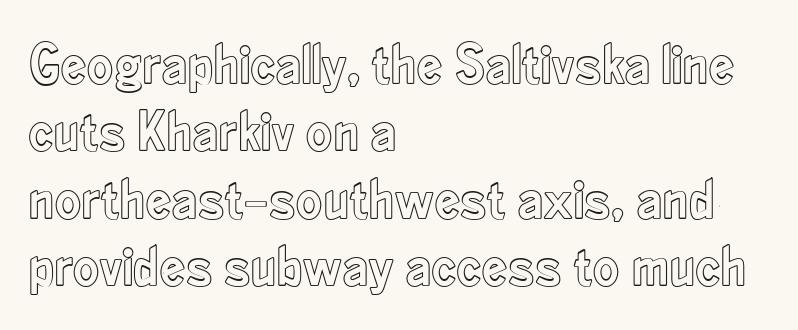
{"italic": "no", "width": "condensed", "x_height": "small", "monospaced": "no", "underline": "no", "align": "left", "line_spacing_ratio": 1.18, "letter_spacing": "normal", "letter_spacing_em": 0.0, "glyph_px": 57}
